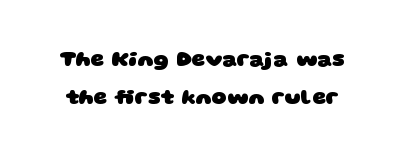
The image shows 21 px bold type; set line spacing 1.82x, normal letter spacing, not underlined.
